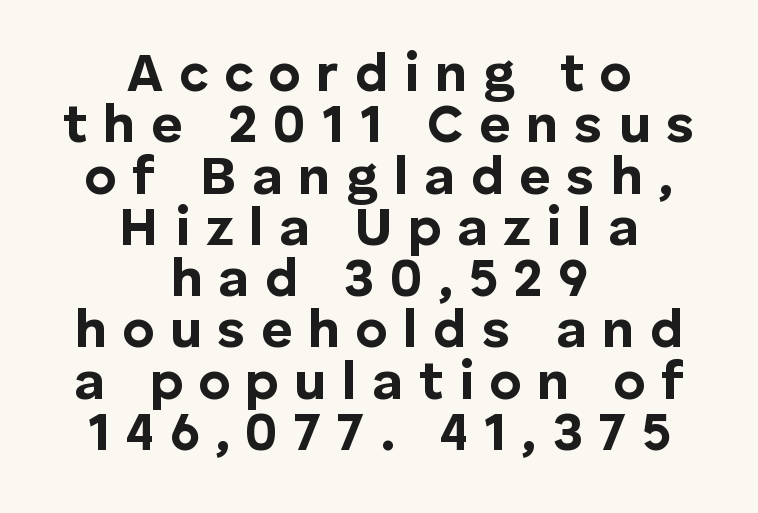
{"serif": "no", "italic": "no", "bold": "yes", "weight": "bold", "width": "normal", "stroke_contrast": "low", "x_height": "medium", "monospaced": "no", "underline": "no", "align": "center", "line_spacing": "tight", "line_spacing_ratio": 0.95, "letter_spacing": "wide", "letter_spacing_em": 0.29, "glyph_px": 54}
